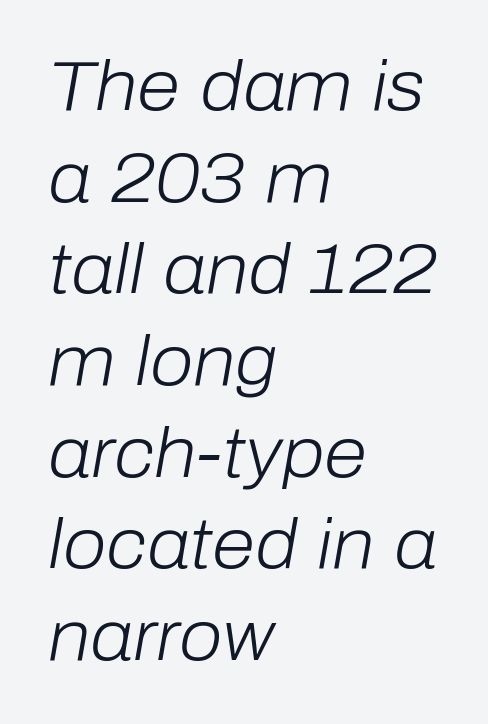
{"italic": "yes", "lean": "right", "slant_degrees": 10, "bold": "no", "weight": "light", "width": "normal", "stroke_contrast": "low", "x_height": "medium", "monospaced": "no", "underline": "no", "align": "left", "line_spacing": "normal", "line_spacing_ratio": 1.31, "letter_spacing": "normal", "letter_spacing_em": 0.0, "glyph_px": 70}
